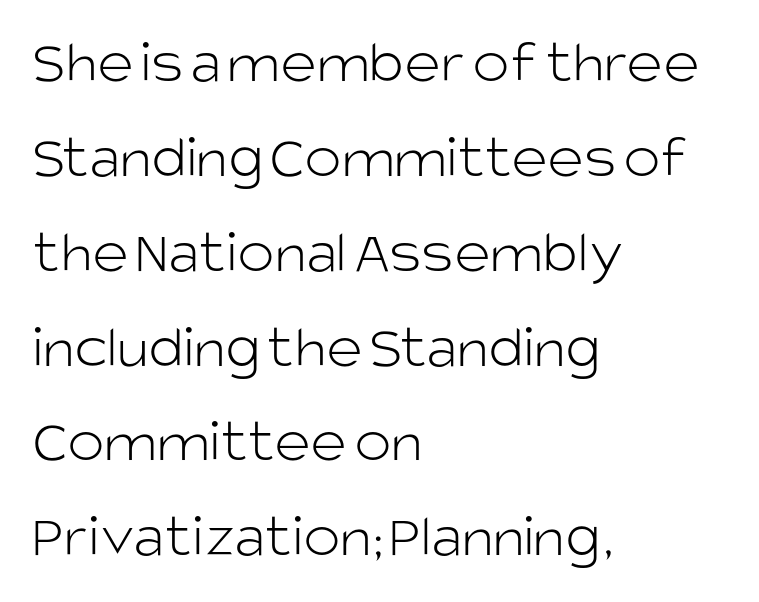
{"serif": "no", "italic": "no", "bold": "no", "weight": "light", "width": "normal", "stroke_contrast": "low", "x_height": "large", "monospaced": "no", "underline": "no", "align": "left", "line_spacing": "normal", "line_spacing_ratio": 1.53, "letter_spacing": "normal", "letter_spacing_em": 0.0, "glyph_px": 62}
